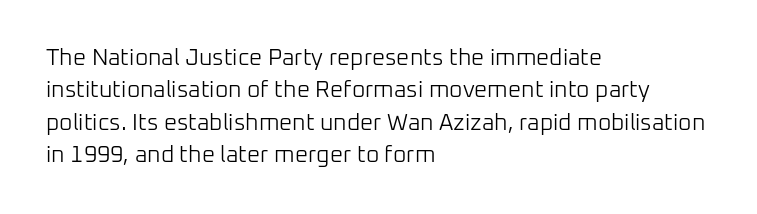
{"italic": "no", "bold": "no", "underline": "no", "align": "left", "line_spacing": "normal", "line_spacing_ratio": 1.41, "letter_spacing": "normal", "letter_spacing_em": 0.0, "glyph_px": 23}
